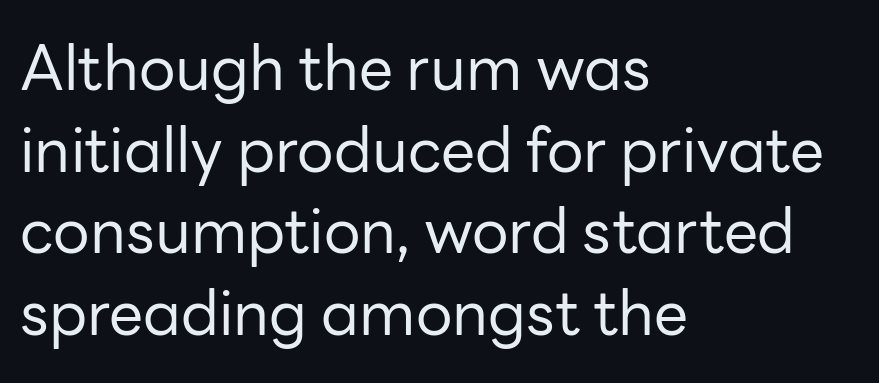
To sum up the face: it is a sans, with no serifs. Letters rest on an invisible, unmarked baseline. Students, observe: this is what conventionally led text looks like. The paragraph shown leans on its left margin. Ink coverage per letter is moderate at most. Inter-character spacing is left at the font's built-in metrics.
